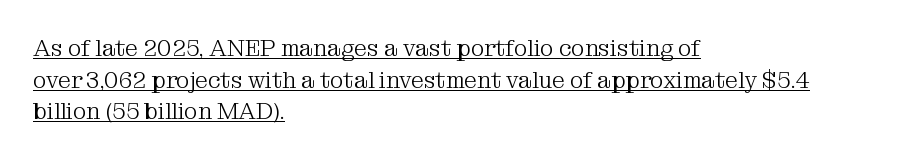
{"italic": "no", "bold": "no", "underline": "yes", "align": "left", "line_spacing": "normal", "line_spacing_ratio": 1.38, "letter_spacing": "normal", "letter_spacing_em": 0.0, "glyph_px": 23}
